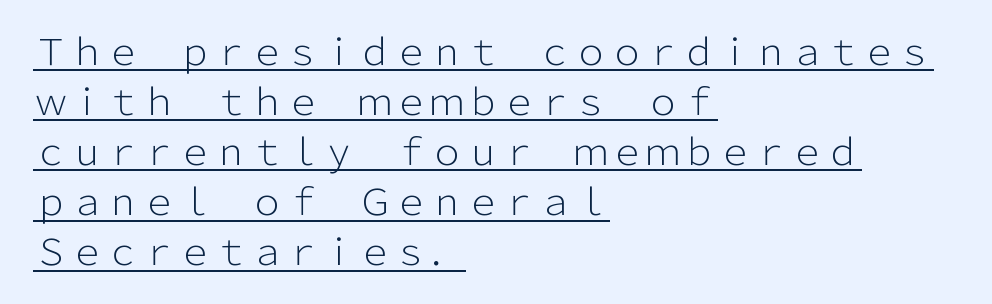
{"serif": "no", "italic": "no", "bold": "no", "weight": "light", "width": "normal", "stroke_contrast": "low", "x_height": "medium", "monospaced": "no", "underline": "yes", "align": "left", "line_spacing": "normal", "line_spacing_ratio": 1.39, "letter_spacing": "normal", "letter_spacing_em": 0.0, "glyph_px": 36}
